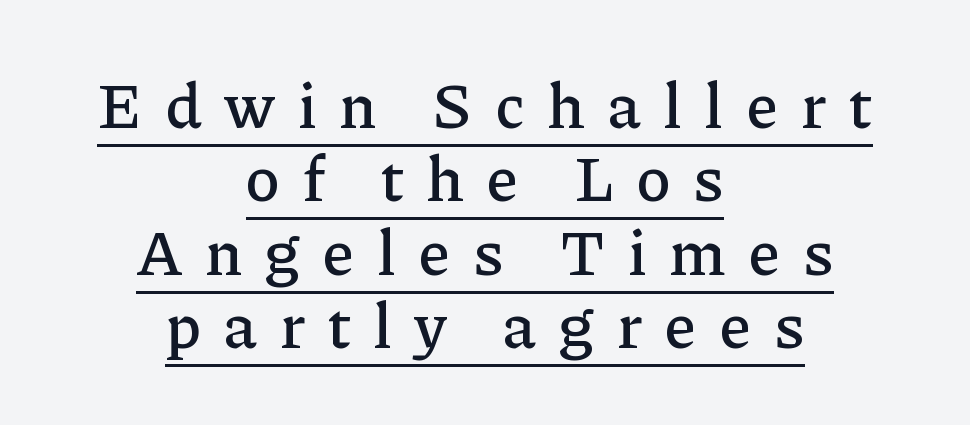
The image shows 65 px serif type, upright; set centered, tight line spacing (1.13x), unusually wide letter spacing (+0.36 em), underlined; low stroke contrast and a medium x-height.
